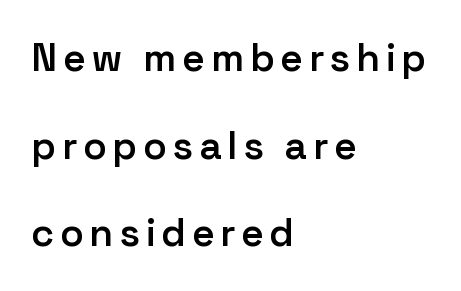
{"serif": "no", "italic": "no", "bold": "semi", "weight": "semibold", "width": "normal", "stroke_contrast": "low", "x_height": "medium", "monospaced": "no", "underline": "no", "align": "left", "line_spacing": "loose", "line_spacing_ratio": 2.25, "glyph_px": 39}
